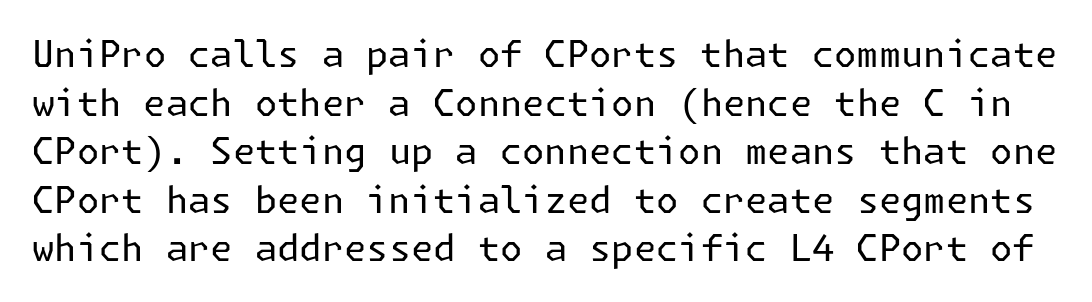
Are there feet on the stems? There aren't — it's a sans. Vertical strokes here are truly vertical. Caption: standard tracking, unaltered. What's the leading like? Ordinary, nothing unusual. The font sits on the lighter half of the weight spectrum, regular included. Only glyphs here, with clear space below each row.
